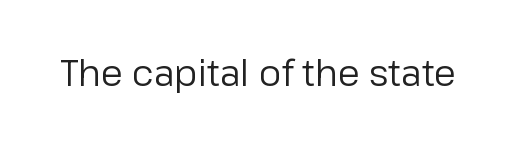
Q: Is the text bold? A: No.
Q: Is the text italic (slanted)? A: No, it is upright.
Q: Is the typeface a serif or a sans-serif typeface? A: Sans-serif.
Q: Is the text underlined? A: No.
Q: Is the spacing between letters normal or unusually wide? A: Normal.
Q: Width (condensed, normal, or wide)? A: Normal.
Q: Stroke contrast? A: Low.
Q: x-height? A: Medium.
Q: Monospaced? A: No.
